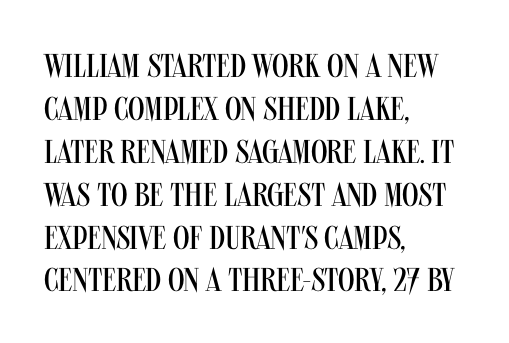
{"serif": "no", "italic": "no", "bold": "no", "weight": "regular", "width": "condensed", "stroke_contrast": "medium", "x_height": "large", "monospaced": "no", "underline": "no", "align": "left", "line_spacing": "normal", "line_spacing_ratio": 1.3, "letter_spacing": "normal", "letter_spacing_em": 0.0, "glyph_px": 33}
